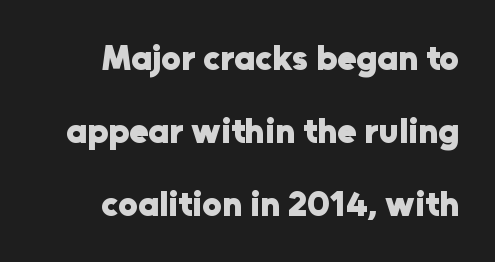
The image shows 35 px heavy sans-serif type, upright; set right-aligned, loose line spacing (2.09x), normal letter spacing, not underlined; low stroke contrast and a medium x-height.
